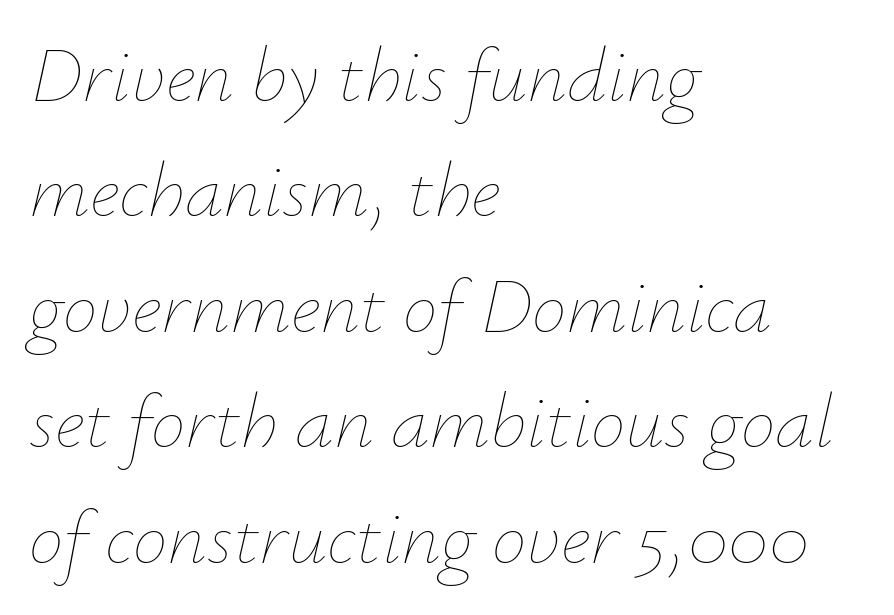
The image shows 78 px thin type, italic (leaning right); set left-aligned, normal line spacing (1.48x), normal letter spacing, not underlined; low stroke contrast and a small x-height.
